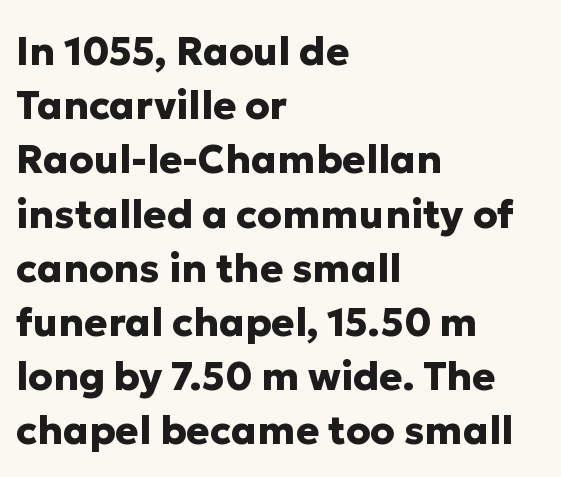
The image shows 39 px heavy sans-serif type, upright; set left-aligned, normal line spacing (1.39x), normal letter spacing, not underlined; low stroke contrast and a medium x-height.
